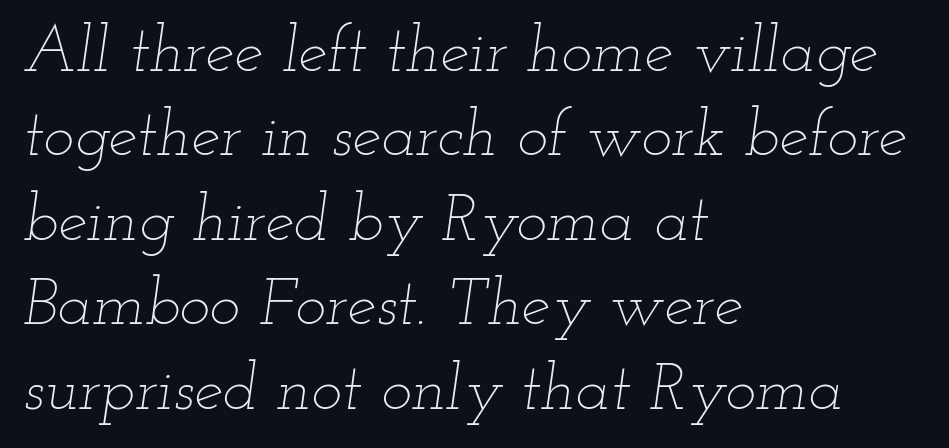
{"italic": "yes", "lean": "right", "slant_degrees": 12, "bold": "no", "weight": "thin", "width": "wide", "stroke_contrast": "low", "x_height": "small", "monospaced": "no", "underline": "no", "align": "left", "line_spacing": "normal", "line_spacing_ratio": 1.3, "letter_spacing": "normal", "letter_spacing_em": 0.0, "glyph_px": 65}
